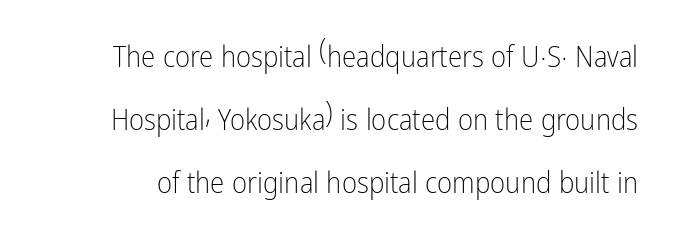
Character widths vary here, with narrow letters taking less room than wide ones. Does the lettering tilt? It doesn't — this is upright. Ink coverage per letter is moderate at most. The line texture is even and compact thanks to regular tracking. Lines of text with bare space underneath. Vertically, the passage feels expansive, rows floating well apart.
